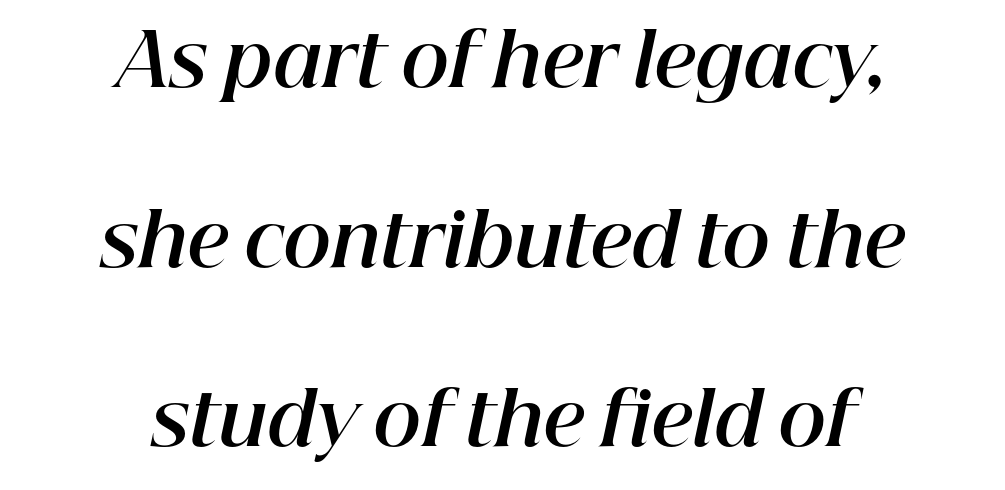
The image shows 73 px bold type, italic (leaning right); set centered, loose line spacing (2.46x), normal letter spacing, not underlined; high stroke contrast and a medium x-height.
